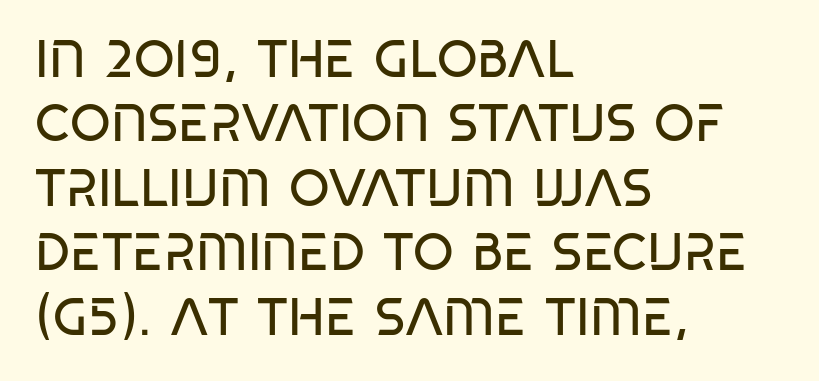
Q: Is the text bold? A: No.
Q: Is the text italic (slanted)? A: No, it is upright.
Q: Is the typeface a serif or a sans-serif typeface? A: Sans-serif.
Q: Is the text underlined? A: No.
Q: How is the paragraph aligned? A: Left-aligned.
Q: Is the spacing between letters normal or unusually wide? A: Normal.
Q: Width (condensed, normal, or wide)? A: Condensed.
Q: Stroke contrast? A: Low.
Q: x-height? A: Large.
Q: Monospaced? A: No.
